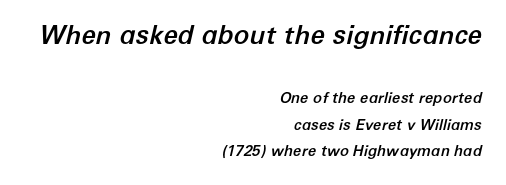
Notice how the stems are inclined rather than vertical — that's the hallmark of italics. A clean baseline with only descenders dipping below it. Horizontal alignment here is rightward, an uncommon choice for prose. Look at the glyph heights: the upper group is clearly the bigger setting.
